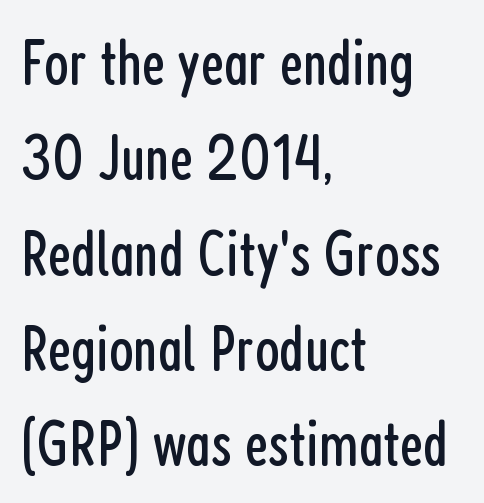
You could not count columns in this text — the font is proportionally spaced. The passage shown is typeset with a sans-serif family. Italic: no, the glyphs are upright roman. Weight class: somewhere from thin through regular. Evenly set lines give the paragraph a standard silhouette. Spacing between characters is what you'd get straight out of the box.
